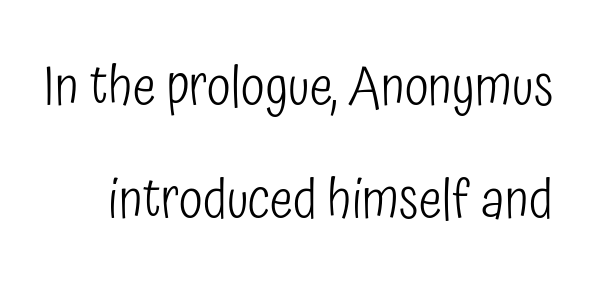
The image shows 55 px light, condensed sans-serif type, upright; set loose line spacing (2.06x), normal letter spacing, not underlined; low stroke contrast and a medium x-height.
